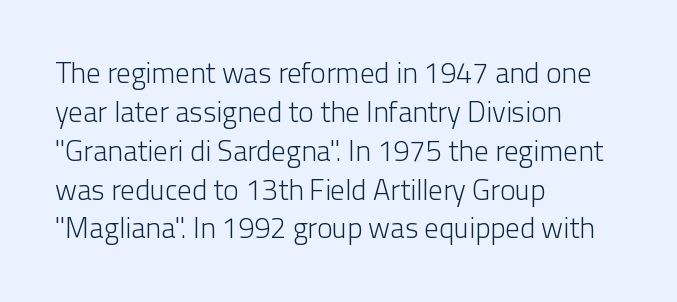
The image shows 29 px light sans-serif type, upright; set left-aligned, normal line spacing (1.34x), normal letter spacing, not underlined; low stroke contrast and a medium x-height.
